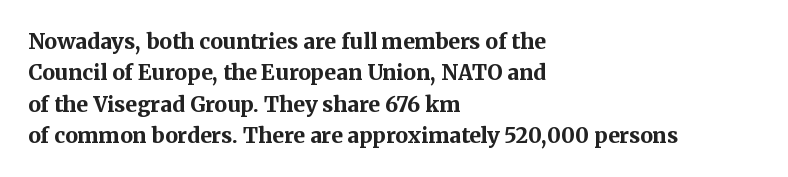
{"italic": "no", "bold": "yes", "underline": "no", "align": "left", "line_spacing": "normal", "line_spacing_ratio": 1.49, "letter_spacing": "normal", "letter_spacing_em": 0.0, "glyph_px": 21}
